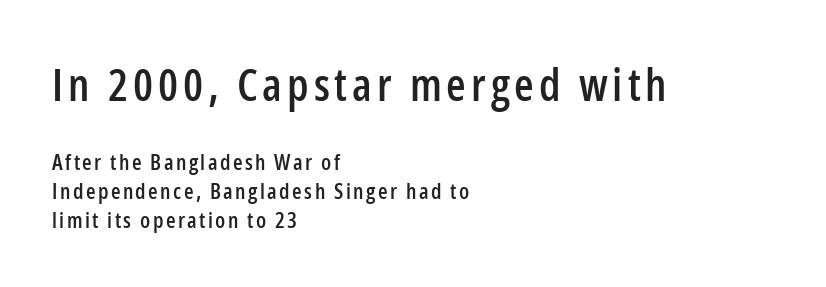
Q: Is the text italic (slanted)? A: No, it is upright.
Q: Is the typeface a serif or a sans-serif typeface? A: Sans-serif.
Q: Is the text underlined? A: No.
Q: How is the paragraph aligned? A: Left-aligned.
Q: Is the spacing between lines tight, normal or loose? A: Normal.
Q: Which block of text is set in a larger size, the first (top) or the second (bottom)? A: The first (top) one.
Q: Width (condensed, normal, or wide)? A: Condensed.
Q: Stroke contrast? A: Low.
Q: x-height? A: Medium.
Q: Monospaced? A: No.
